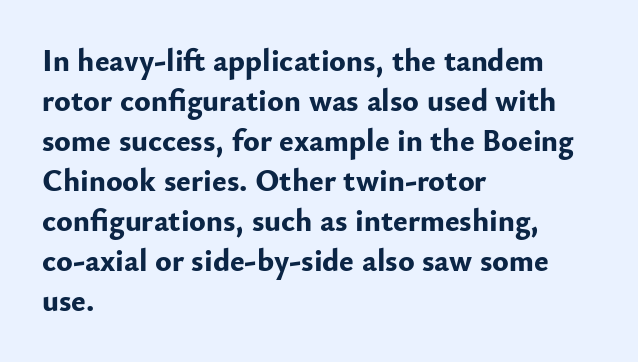
Q: Is the text bold? A: Yes.
Q: Is the text italic (slanted)? A: No, it is upright.
Q: Is the typeface a serif or a sans-serif typeface? A: Sans-serif.
Q: Is the text underlined? A: No.
Q: How is the paragraph aligned? A: Left-aligned.
Q: Is the spacing between letters normal or unusually wide? A: Normal.
Q: Is the spacing between lines tight, normal or loose? A: Normal.
Q: Width (condensed, normal, or wide)? A: Normal.
Q: Stroke contrast? A: Low.
Q: x-height? A: Small.
Q: Monospaced? A: No.
